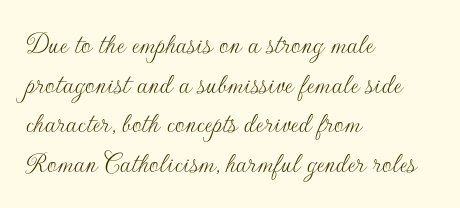
Q: Is the text bold? A: No.
Q: Is the text italic (slanted)? A: Yes.
Q: Is the typeface a serif or a sans-serif typeface? A: Sans-serif.
Q: Is the text underlined? A: No.
Q: How is the paragraph aligned? A: Left-aligned.
Q: Is the spacing between letters normal or unusually wide? A: Normal.
Q: Is the spacing between lines tight, normal or loose? A: Normal.
Q: Width (condensed, normal, or wide)? A: Normal.
Q: Stroke contrast? A: Low.
Q: x-height? A: Small.
Q: Monospaced? A: No.
